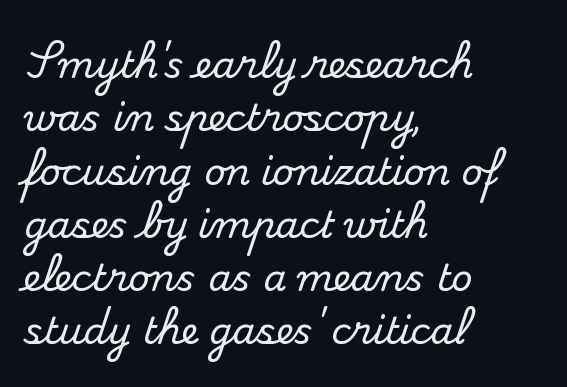
{"width": "normal", "stroke_contrast": "medium", "x_height": "small", "monospaced": "no", "underline": "no", "align": "left", "line_spacing": "normal", "line_spacing_ratio": 1.44, "letter_spacing": "normal", "letter_spacing_em": 0.0, "glyph_px": 37}
